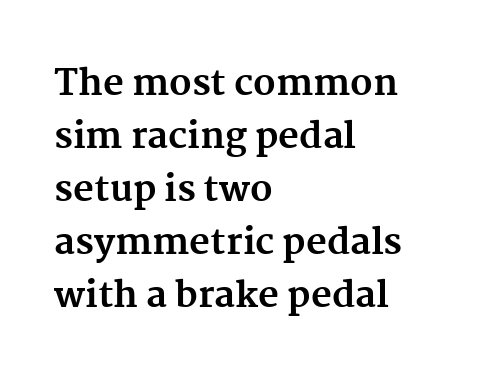
Q: Is the text bold? A: Yes.
Q: Is the text italic (slanted)? A: No, it is upright.
Q: Is the typeface a serif or a sans-serif typeface? A: Serif.
Q: Is the text underlined? A: No.
Q: How is the paragraph aligned? A: Left-aligned.
Q: Is the spacing between letters normal or unusually wide? A: Normal.
Q: Is the spacing between lines tight, normal or loose? A: Normal.
Q: Width (condensed, normal, or wide)? A: Normal.
Q: Stroke contrast? A: Medium.
Q: x-height? A: Medium.
Q: Monospaced? A: No.
